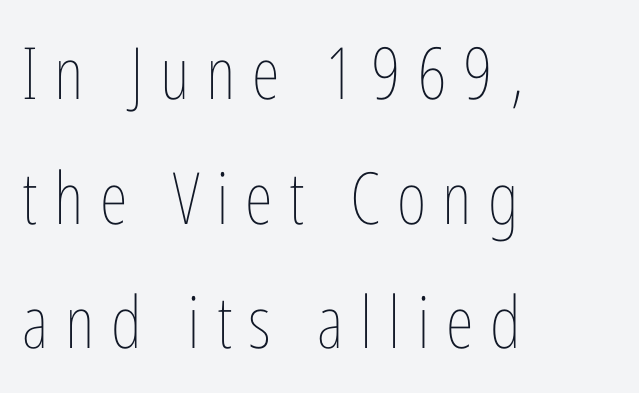
The image shows 72 px thin, condensed type, upright; set left-aligned, line spacing 1.73x, unusually wide letter spacing (+0.23 em), not underlined; low stroke contrast and a medium x-height.
